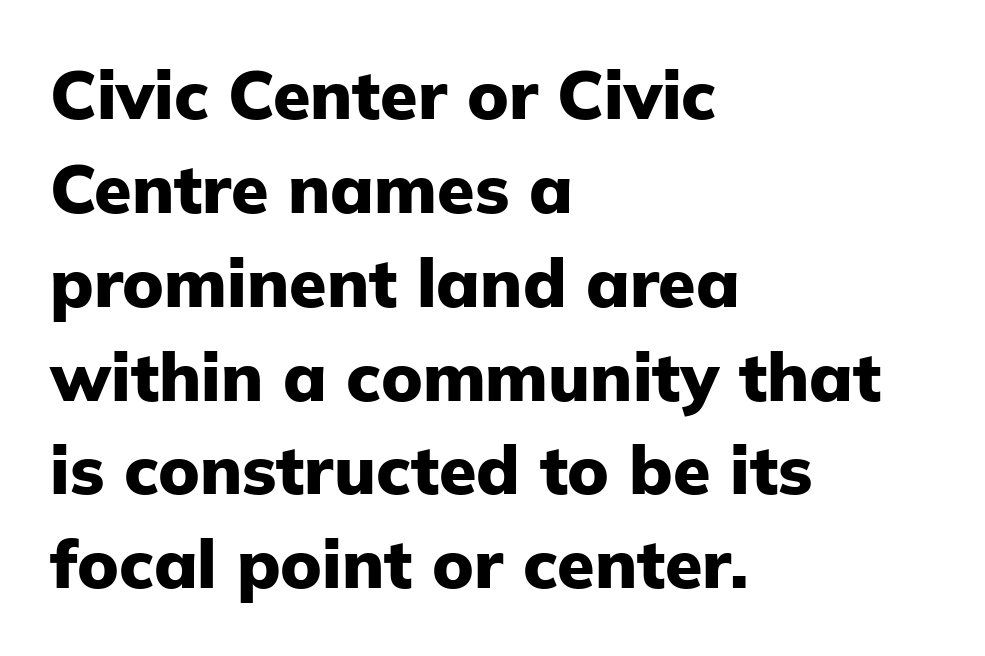
{"serif": "no", "italic": "no", "bold": "yes", "weight": "heavy", "width": "normal", "stroke_contrast": "low", "x_height": "medium", "monospaced": "no", "underline": "no", "align": "left", "line_spacing": "normal", "line_spacing_ratio": 1.38, "letter_spacing": "normal", "letter_spacing_em": 0.0, "glyph_px": 68}
